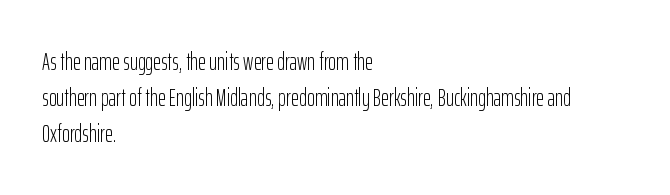
{"italic": "no", "bold": "no", "underline": "no", "align": "left", "line_spacing": "normal", "line_spacing_ratio": 1.49, "letter_spacing": "normal", "letter_spacing_em": 0.0, "glyph_px": 24}
